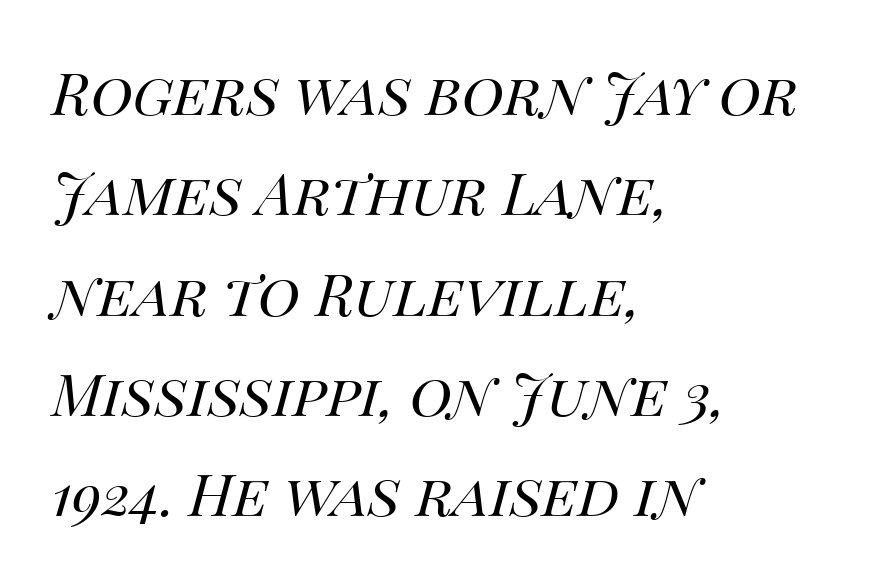
The image shows 58 px regular-weight type, italic (leaning right); set left-aligned, line spacing 1.73x, normal letter spacing, not underlined; medium stroke contrast and a large x-height.
